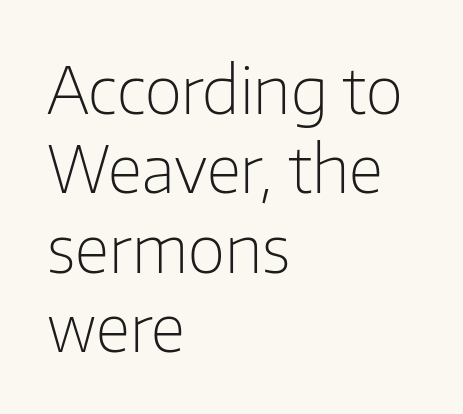
Grotesque or geometric, the face here clearly has no serifs. The specimen reads as upright at a glance. A clean baseline with only descenders dipping below it. The characters are drawn with everyday or finer stroke widths.
